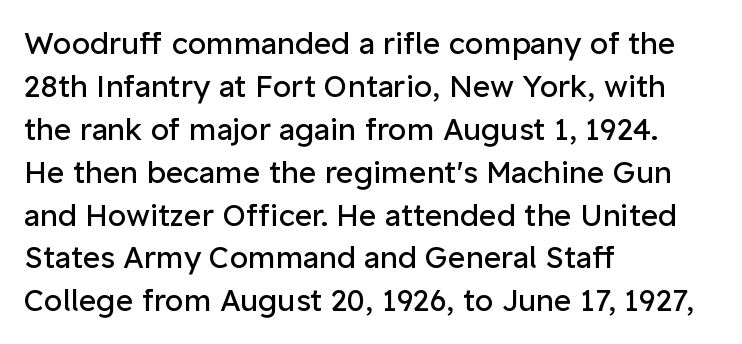
Q: Is the text bold? A: No.
Q: Is the text italic (slanted)? A: No, it is upright.
Q: Is the typeface a serif or a sans-serif typeface? A: Sans-serif.
Q: Is the text underlined? A: No.
Q: How is the paragraph aligned? A: Left-aligned.
Q: Is the spacing between letters normal or unusually wide? A: Normal.
Q: Is the spacing between lines tight, normal or loose? A: Normal.
Q: Width (condensed, normal, or wide)? A: Normal.
Q: Stroke contrast? A: Low.
Q: x-height? A: Medium.
Q: Monospaced? A: No.
